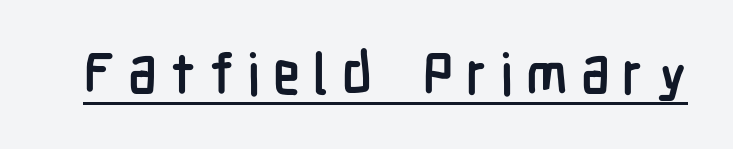
Q: Is the text bold? A: Yes.
Q: Is the text italic (slanted)? A: No, it is upright.
Q: Is the typeface a serif or a sans-serif typeface? A: Sans-serif.
Q: Is the text underlined? A: Yes.
Q: Is the spacing between letters normal or unusually wide? A: Unusually wide.
Q: Width (condensed, normal, or wide)? A: Condensed.
Q: Stroke contrast? A: Low.
Q: x-height? A: Medium.
Q: Monospaced? A: No.
